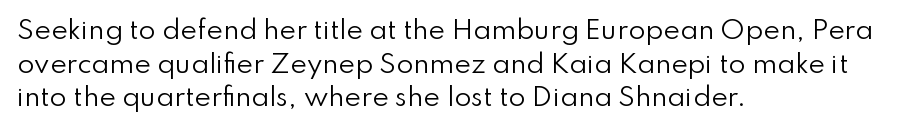
Honestly, there is no underline to notice here at all. When letters stand straight like this, we call the style roman or upright. The passage shown stacks its lines at a standard gap. Horizontal alignment here is leftward, the default for most running prose. Ink coverage per letter is moderate at most.
